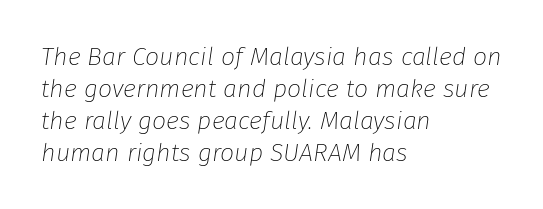
The image shows 25 px text type, italic (leaning right); set left-aligned, normal line spacing (1.28x), normal letter spacing, not underlined.
